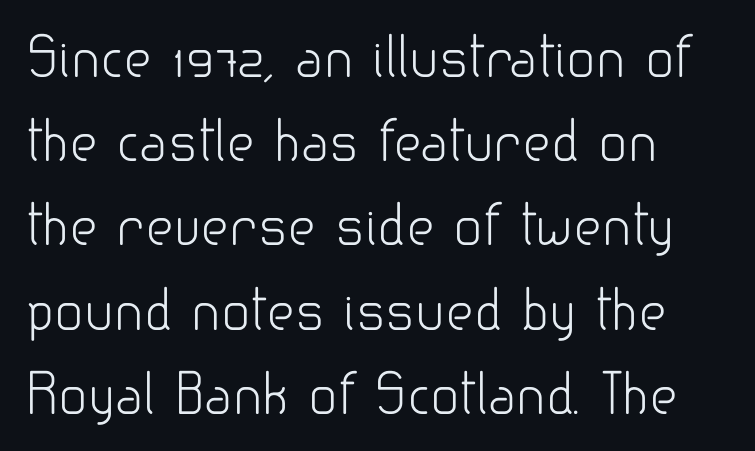
The image shows 54 px light sans-serif type, upright; set left-aligned, normal line spacing (1.56x), normal letter spacing, not underlined; low stroke contrast and a small x-height.
